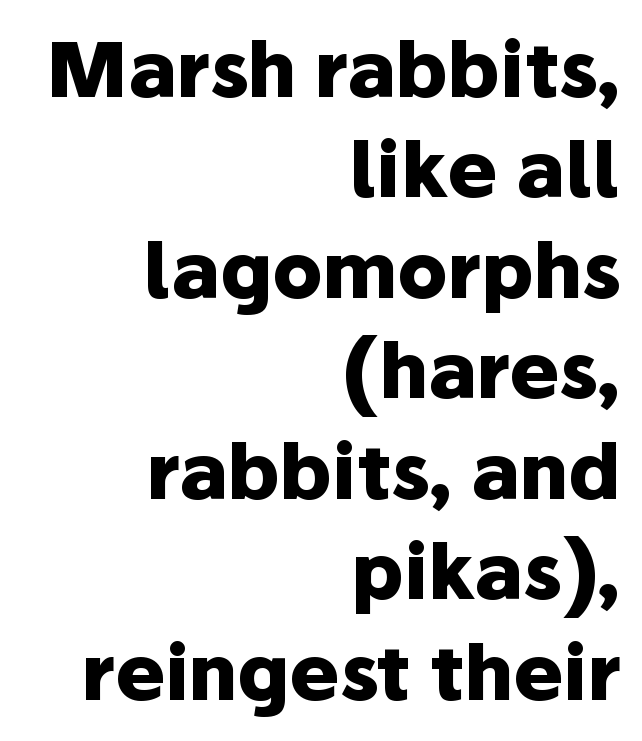
The image shows 75 px heavy sans-serif type, upright; set right-aligned, normal line spacing (1.34x), normal letter spacing, not underlined; low stroke contrast and a medium x-height.
